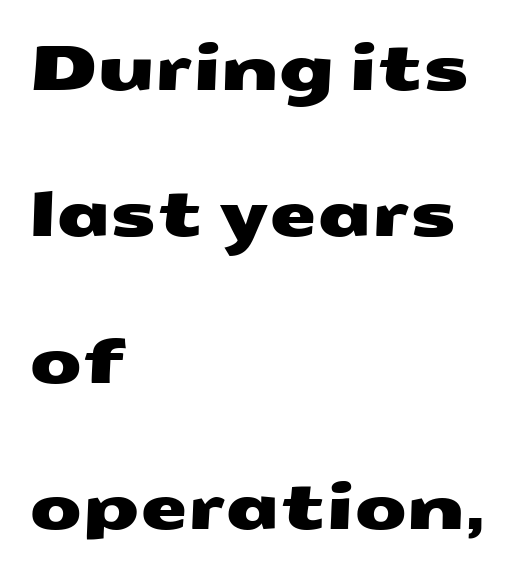
The image shows 61 px wide sans-serif type; set left-aligned, loose line spacing (2.4x), normal letter spacing, not underlined; medium stroke contrast and a medium x-height.
